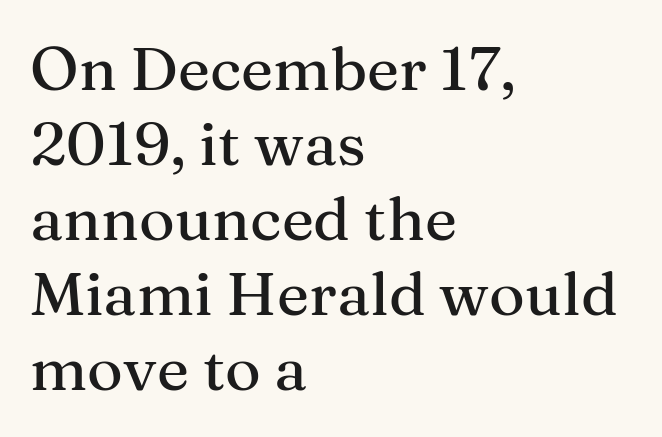
{"serif": "yes", "italic": "no", "width": "normal", "stroke_contrast": "medium", "x_height": "medium", "monospaced": "no", "underline": "no", "align": "left", "line_spacing_ratio": 1.23, "letter_spacing": "normal", "letter_spacing_em": 0.0, "glyph_px": 61}
